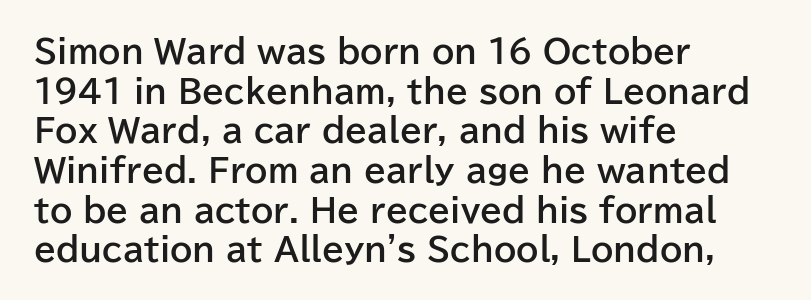
{"serif": "no", "italic": "no", "bold": "yes", "weight": "bold", "width": "normal", "stroke_contrast": "low", "x_height": "medium", "monospaced": "no", "underline": "no", "align": "left", "line_spacing_ratio": 1.24, "letter_spacing": "normal", "letter_spacing_em": 0.0, "glyph_px": 32}
